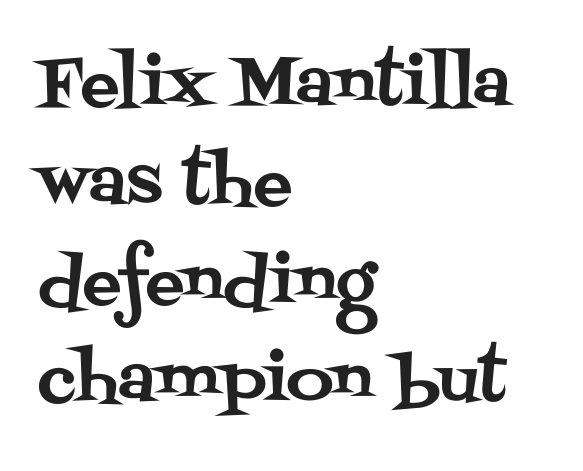
These lines sit exactly where default settings would place them. Looks like regular typesetting: each glyph gets only the width it needs. A typesetter would mark this as roman, not italic. Words appear dense and cohesive because spacing is normal. To sum up the face: it has serifs.
